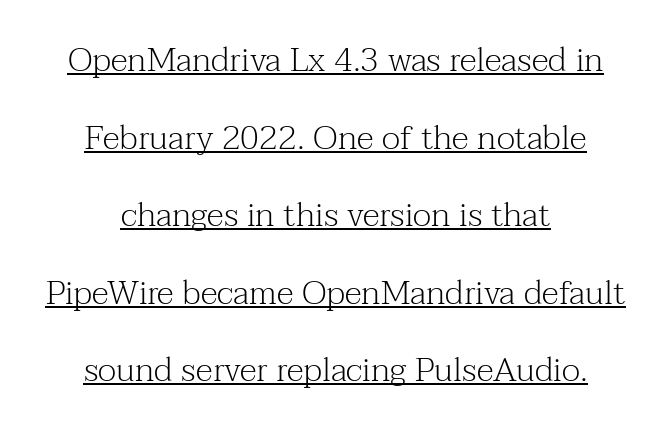
Q: Is the text bold? A: No.
Q: Is the text italic (slanted)? A: No, it is upright.
Q: Is the typeface a serif or a sans-serif typeface? A: Serif.
Q: Is the text underlined? A: Yes.
Q: How is the paragraph aligned? A: Centered.
Q: Is the spacing between letters normal or unusually wide? A: Normal.
Q: Is the spacing between lines tight, normal or loose? A: Loose.
Q: Width (condensed, normal, or wide)? A: Normal.
Q: Stroke contrast? A: Medium.
Q: x-height? A: Medium.
Q: Monospaced? A: No.
